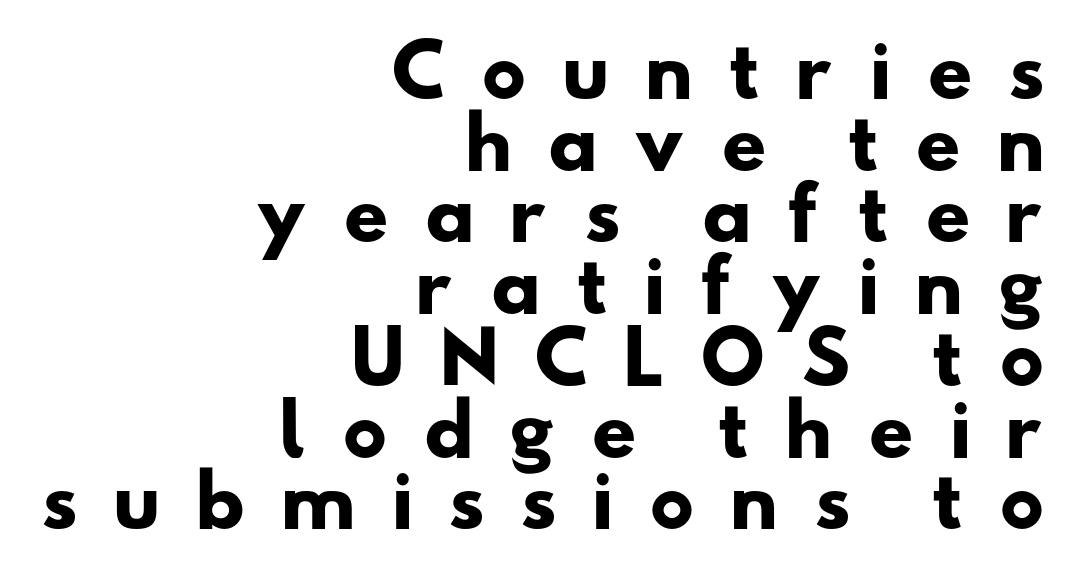
The area under the type is left untouched. Notice how the passage keeps a crisp vertical edge on the right only. Look at the bottom of the vertical strokes: they stop flat, with no serifs. A typesetter would call this leading minimal, almost set solid. Every letter is thick-stroked: bold, no question. Note the varied advance widths — an 'i' is clearly narrower than an 'm'.
